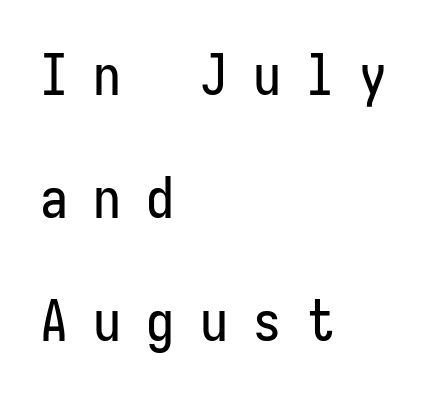
{"serif": "no", "italic": "no", "width": "condensed", "stroke_contrast": "low", "x_height": "medium", "monospaced": "yes", "underline": "no", "align": "left", "line_spacing": "loose", "line_spacing_ratio": 2.2, "letter_spacing": "wide", "letter_spacing_em": 0.45, "glyph_px": 56}
